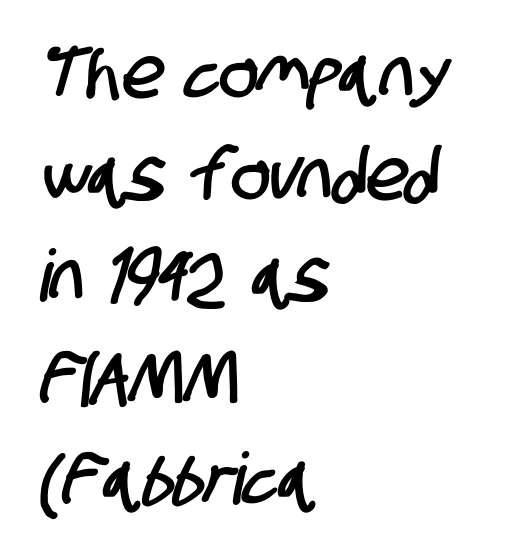
The image shows 72 px condensed sans-serif type; set left-aligned, normal line spacing (1.41x), normal letter spacing, not underlined; low stroke contrast and a large x-height.
